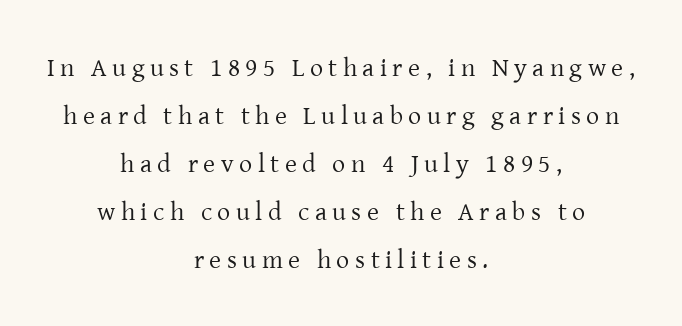
Ascenders rise straight up at ninety degrees. The gaps between neighbouring characters are conspicuously large. Compared with a typical body face, this is equally light or lighter still. Underline: absent. The text block is weighted toward neither margin, spreading evenly from the middle.
